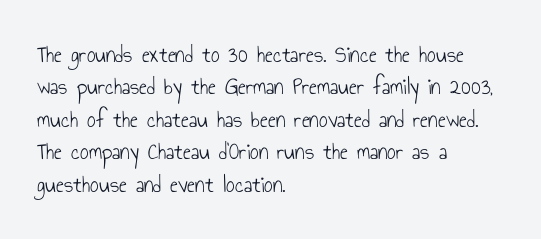
The typesetter chose a ragged-right arrangement here. In terms of letterspacing, this is plain default setting. Descenders hang freely into open space. A typesetter would call this leading conventional body-copy spacing. Stems and bowls with no extra thickness — not bold.
